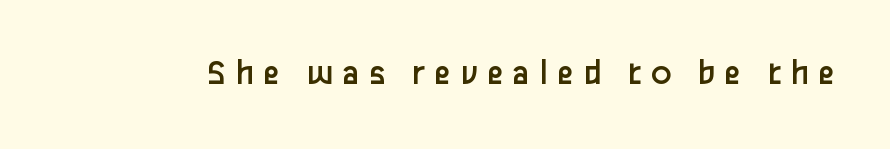
Q: Is the text bold? A: No.
Q: Is the text italic (slanted)? A: No, it is upright.
Q: Is the typeface a serif or a sans-serif typeface? A: Sans-serif.
Q: Is the text underlined? A: No.
Q: Is the spacing between letters normal or unusually wide? A: Unusually wide.
Q: Width (condensed, normal, or wide)? A: Normal.
Q: Stroke contrast? A: Low.
Q: x-height? A: Medium.
Q: Monospaced? A: No.
